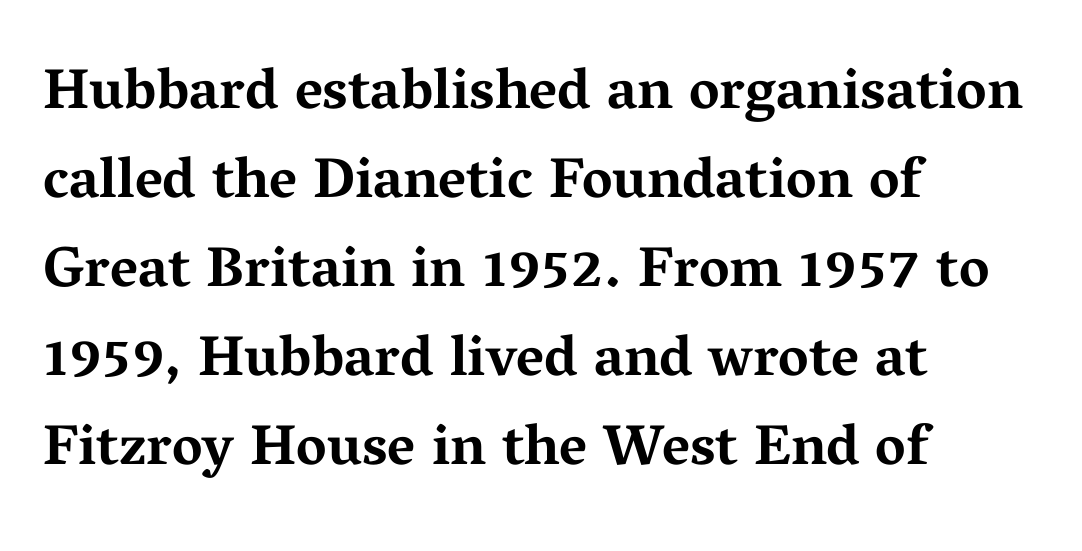
The image shows 57 px bold, wide serif type, upright; set left-aligned, normal line spacing (1.56x), normal letter spacing, not underlined; medium stroke contrast and a medium x-height.
